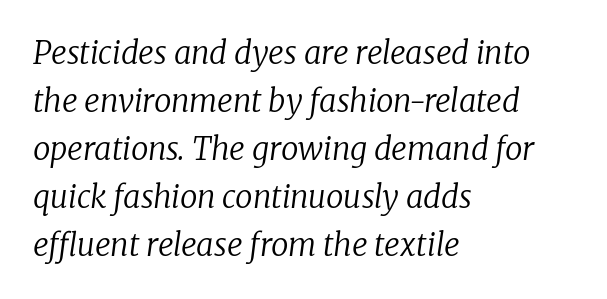
{"serif": "yes", "italic": "yes", "lean": "right", "slant_degrees": 8, "bold": "no", "weight": "regular", "width": "normal", "stroke_contrast": "low", "x_height": "medium", "monospaced": "no", "underline": "no", "align": "left", "line_spacing": "normal", "line_spacing_ratio": 1.55, "letter_spacing": "normal", "letter_spacing_em": 0.0, "glyph_px": 31}
